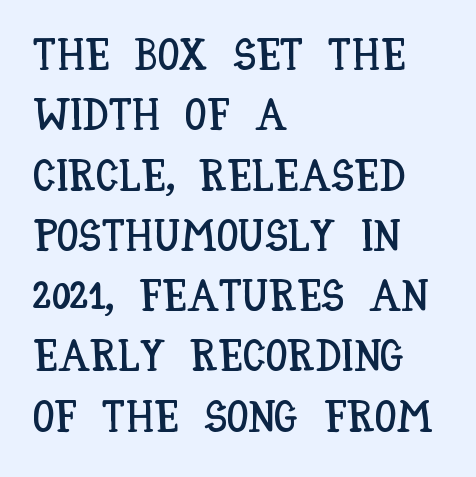
Honestly, the letter spacing is just normal — you wouldn't notice it. A bare baseline throughout the passage. Layout note: lines flush left. Vertical strokes here are truly vertical. You could not count columns in this text — the font is proportionally spaced. Honestly, the row spacing looks completely unremarkable.
